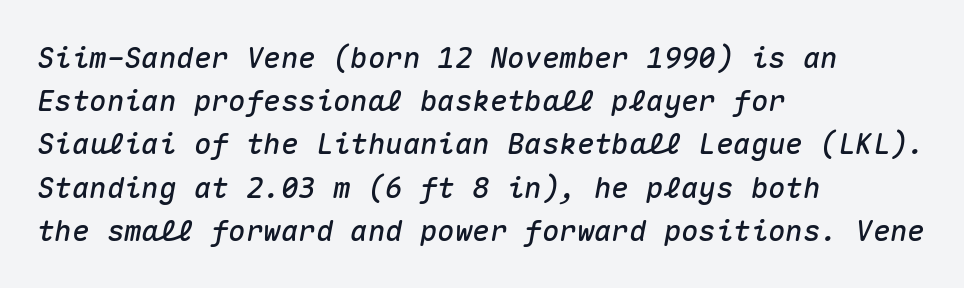
{"italic": "yes", "lean": "right", "slant_degrees": 10, "width": "normal", "stroke_contrast": "medium", "x_height": "medium", "monospaced": "yes", "underline": "no", "align": "left", "line_spacing": "normal", "line_spacing_ratio": 1.49, "letter_spacing": "normal", "letter_spacing_em": 0.0, "glyph_px": 29}
